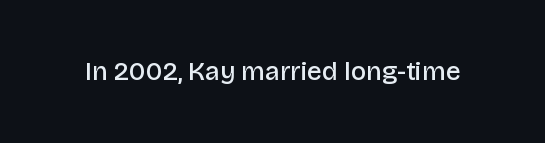
The image shows 26 px text type, upright; set normal letter spacing, not underlined.
